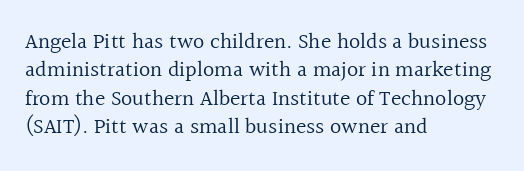
Rule under the text: the space is simply empty. Honestly, the letter spacing is just normal — you wouldn't notice it. The font's upright variant was chosen for this text. The strokes are not fattened; the text isn't bold. Layout note: lines flush left. The designer left line spacing at the default.
